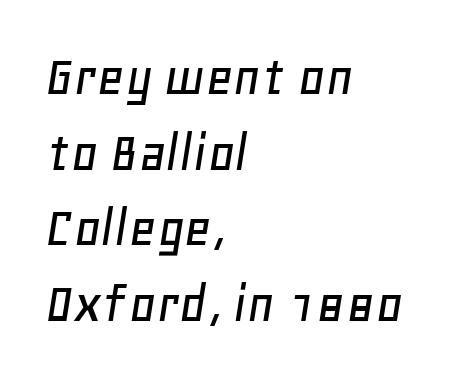
The image shows 59 px text type, italic (leaning right); set left-aligned, normal line spacing (1.28x), normal letter spacing, not underlined; low stroke contrast and a large x-height.
